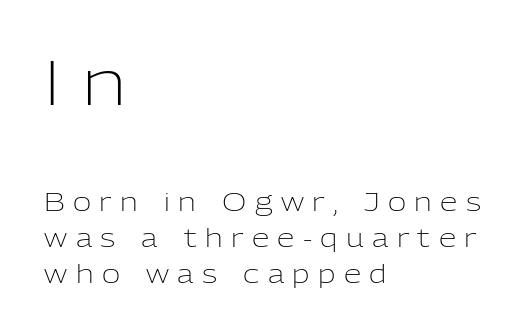
No heavy texture on the line: the type isn't bold. The letters are spread apart with noticeably loose tracking. This sample is left-justified, so line endings fall wherever the words run out. The face used here appears at its bigger size in the upper chunk. Typographically, this falls in the sans-serif category. Ordinary non-slanted type is in use.
